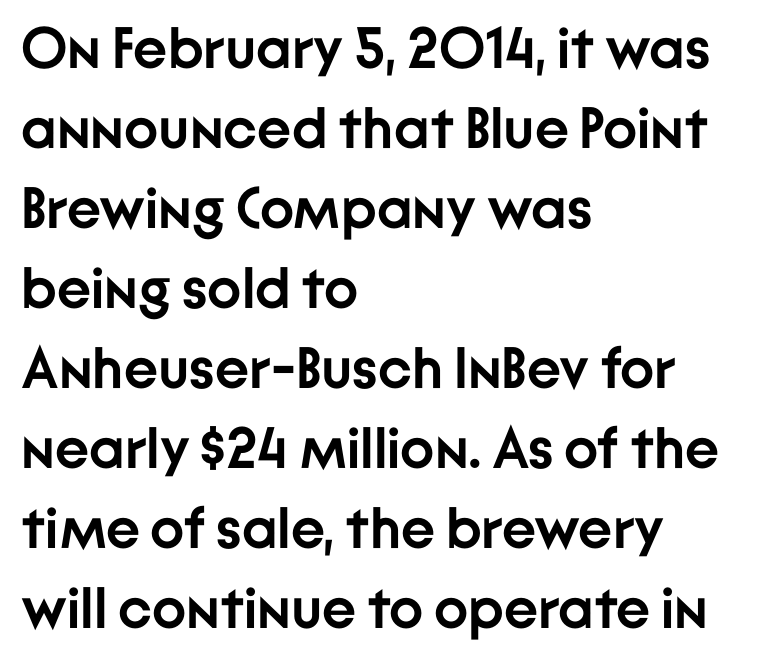
The image shows 58 px semibold sans-serif type, upright; set left-aligned, normal line spacing (1.38x), normal letter spacing, not underlined; low stroke contrast and a medium x-height.
